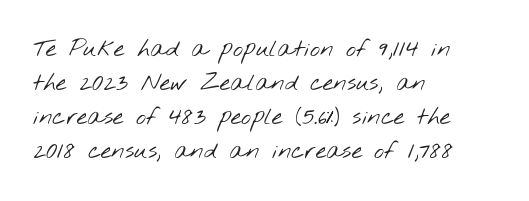
The image shows 24 px text type; set left-aligned, normal line spacing (1.41x), normal letter spacing, not underlined.
